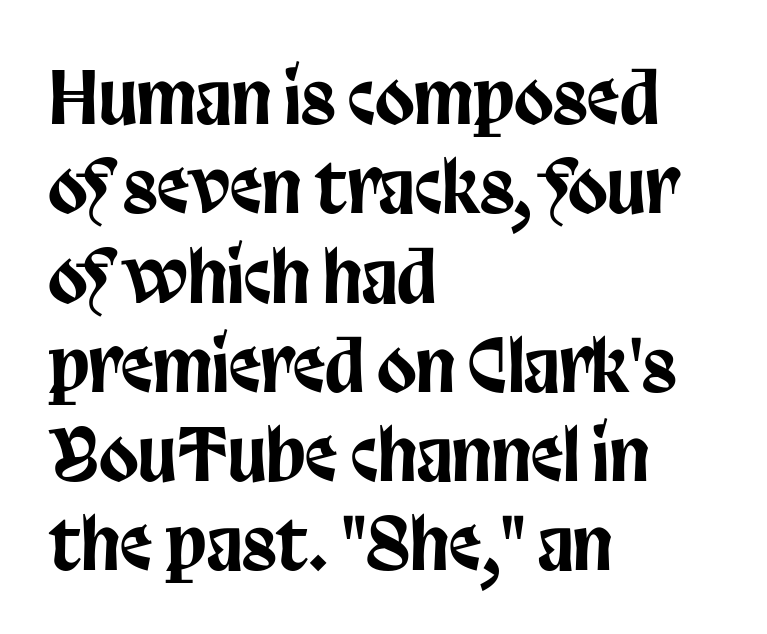
Q: Is the text italic (slanted)? A: No, it is upright.
Q: Is the typeface a serif or a sans-serif typeface? A: Sans-serif.
Q: Is the text underlined? A: No.
Q: How is the paragraph aligned? A: Left-aligned.
Q: Is the spacing between letters normal or unusually wide? A: Normal.
Q: Width (condensed, normal, or wide)? A: Condensed.
Q: Stroke contrast? A: Low.
Q: x-height? A: Large.
Q: Monospaced? A: No.
